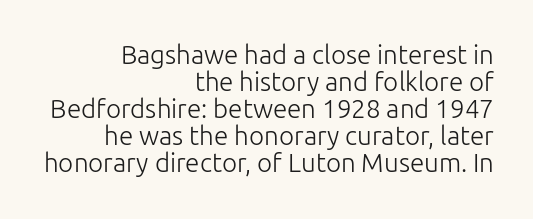
{"italic": "no", "bold": "no", "underline": "no", "align": "right", "line_spacing": "tight", "line_spacing_ratio": 1.04, "letter_spacing": "normal", "letter_spacing_em": 0.0, "glyph_px": 26}
